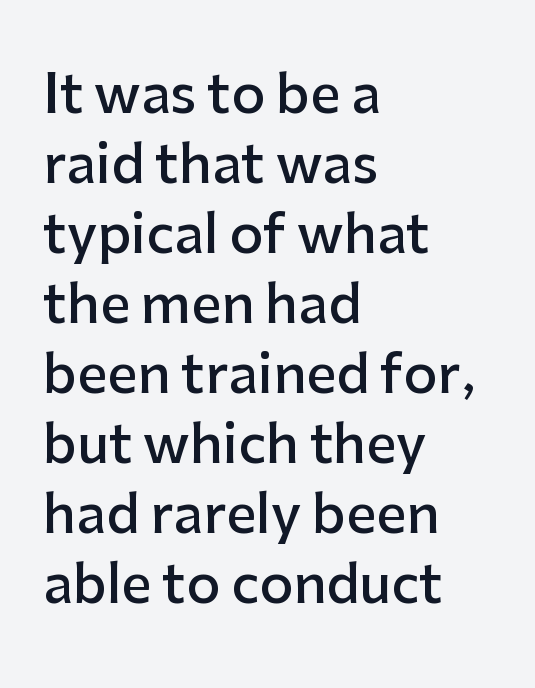
This is sans-serif lettering, the kind often seen on screens and signage. In terms of weight, the rendering is demibold, just under bold. The compositor pushed each line to the left boundary. Is this a fixed-width face? No — the glyphs have proportional, varying widths. Beneath every word, the page is bare.
